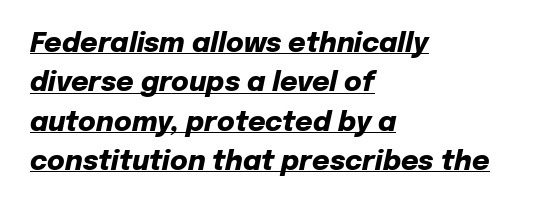
The image shows 27 px bold type, italic (leaning right); set left-aligned, normal line spacing (1.46x), normal letter spacing, underlined.
